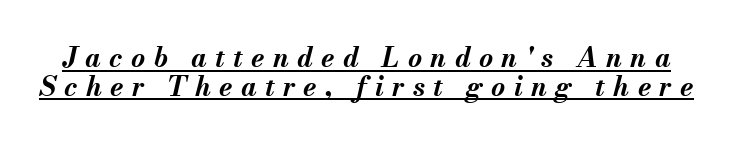
A continuous stroke trails under the words, as in a hyperlink. A dark, heavy texture on the line: the type is bold. You can tell it's italic because the verticals aren't actually vertical. If you measured baseline to baseline, you'd find a short distance. The horizontal fit of the characters is loose and conspicuously gappy.
